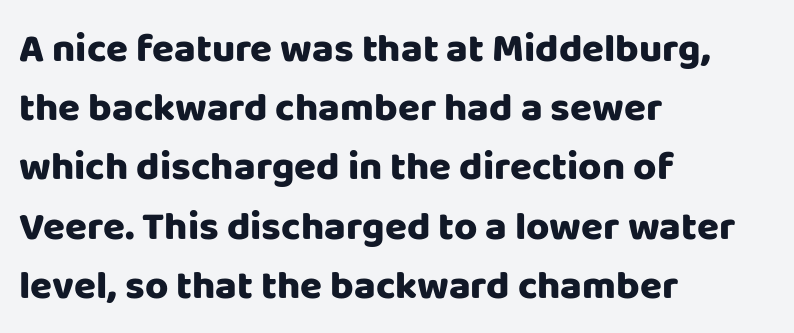
Q: Is the text bold? A: Yes.
Q: Is the text italic (slanted)? A: No, it is upright.
Q: Is the typeface a serif or a sans-serif typeface? A: Sans-serif.
Q: Is the text underlined? A: No.
Q: How is the paragraph aligned? A: Left-aligned.
Q: Is the spacing between letters normal or unusually wide? A: Normal.
Q: Is the spacing between lines tight, normal or loose? A: Normal.
Q: Width (condensed, normal, or wide)? A: Normal.
Q: Stroke contrast? A: Low.
Q: x-height? A: Large.
Q: Monospaced? A: No.
